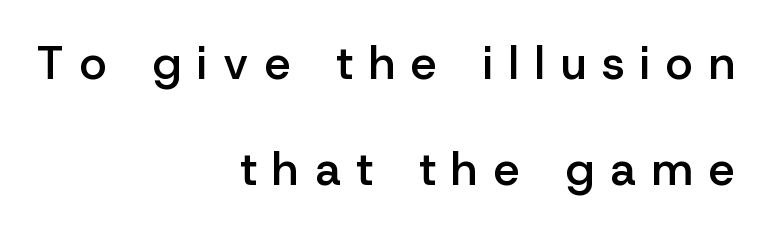
The image shows 46 px semibold sans-serif type, upright; set right-aligned, loose line spacing (2.31x), unusually wide letter spacing (+0.35 em), not underlined; low stroke contrast and a medium x-height.
